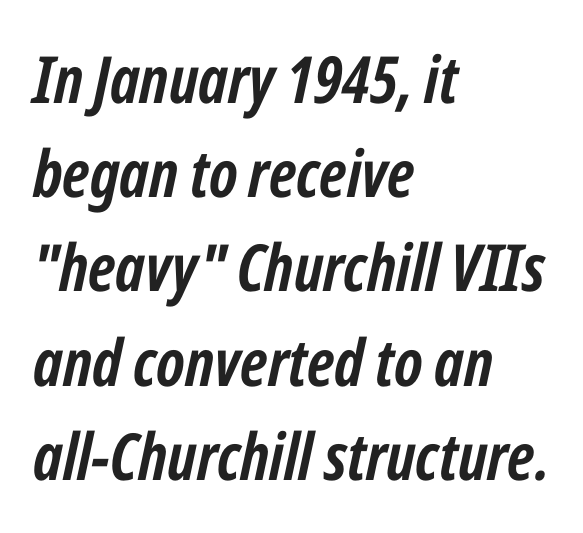
Teacher's note: observe the even left margin — that is flush-left alignment. Chunky letters — that's bold for sure. A normal amount of white space separates one row of letters from the next. An italicized treatment has been applied to the whole sample. These lines keep a tight, regular rhythm from letter to letter.
